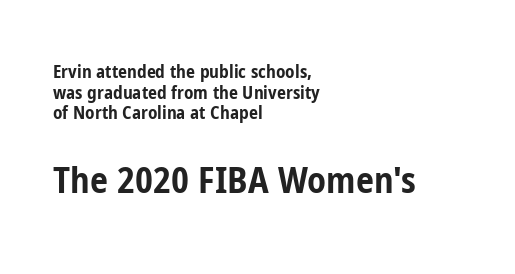
The image shows 36 px bold, condensed sans-serif type, upright; set left-aligned, tight line spacing (1.14x), normal letter spacing, not underlined; the second (bottom) block is 2.0x larger; low stroke contrast and a medium x-height.
